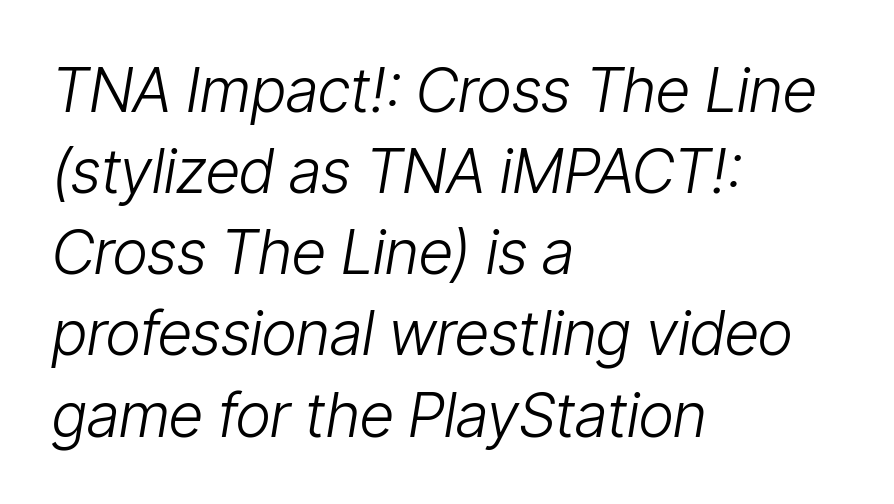
{"italic": "yes", "lean": "right", "slant_degrees": 9, "bold": "no", "weight": "light", "width": "condensed", "stroke_contrast": "low", "x_height": "medium", "monospaced": "no", "underline": "no", "align": "left", "line_spacing": "normal", "line_spacing_ratio": 1.33, "letter_spacing": "normal", "letter_spacing_em": 0.0, "glyph_px": 61}
